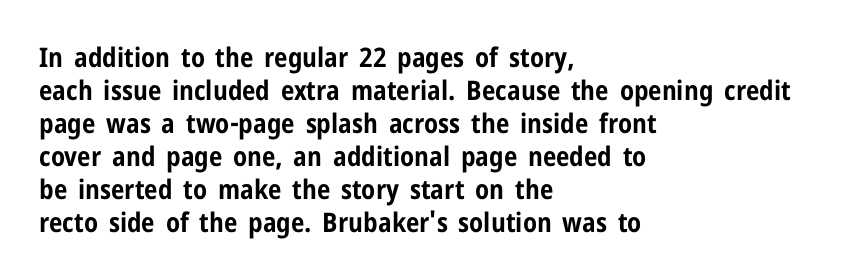
{"italic": "no", "bold": "yes", "underline": "no", "align": "left", "line_spacing_ratio": 1.22, "letter_spacing": "normal", "letter_spacing_em": 0.0, "glyph_px": 27}
